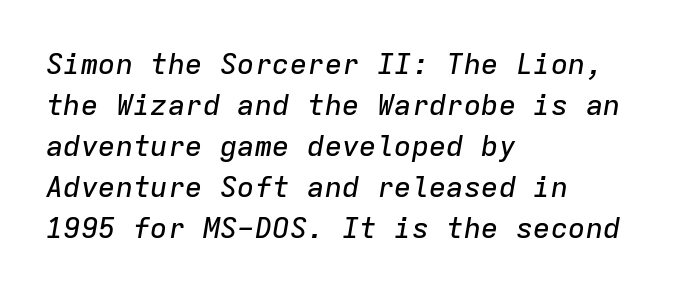
{"italic": "yes", "lean": "right", "slant_degrees": 9, "width": "normal", "stroke_contrast": "low", "x_height": "medium", "monospaced": "yes", "underline": "no", "align": "left", "line_spacing": "normal", "line_spacing_ratio": 1.41, "letter_spacing": "normal", "letter_spacing_em": 0.0, "glyph_px": 29}
